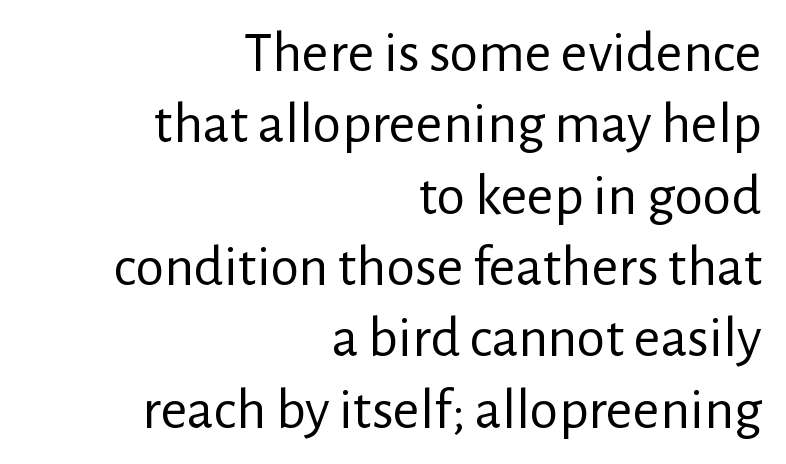
{"serif": "no", "italic": "no", "bold": "no", "weight": "regular", "width": "normal", "stroke_contrast": "low", "x_height": "medium", "monospaced": "no", "underline": "no", "align": "right", "line_spacing_ratio": 1.23, "letter_spacing": "normal", "letter_spacing_em": 0.0, "glyph_px": 58}
